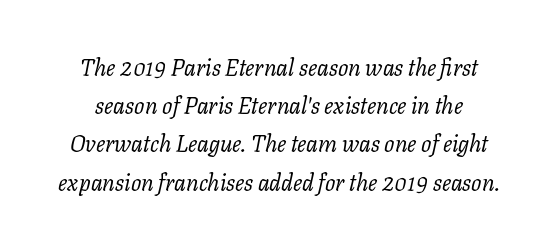
This block has exactly the height ordinary leading produces. Slant detected: the letters are inclined. Lines of text with bare space underneath. Stems and bowls with no extra thickness — not bold. Default kerning and tracking; the words read as compact shapes.
